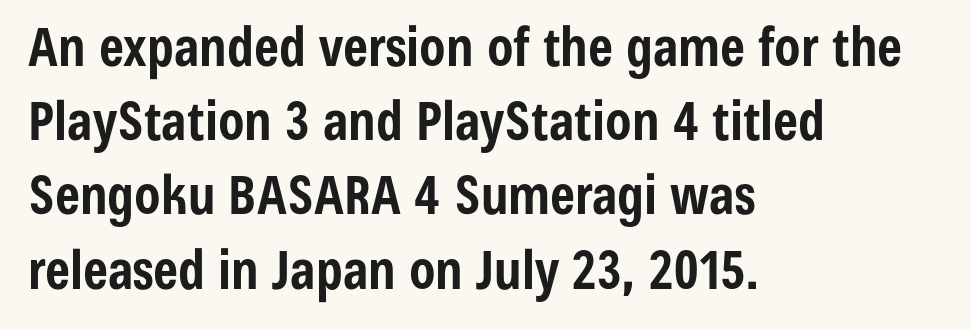
The image shows 53 px bold, condensed sans-serif type, upright; set left-aligned, normal line spacing (1.4x), normal letter spacing, not underlined; low stroke contrast and a medium x-height.
